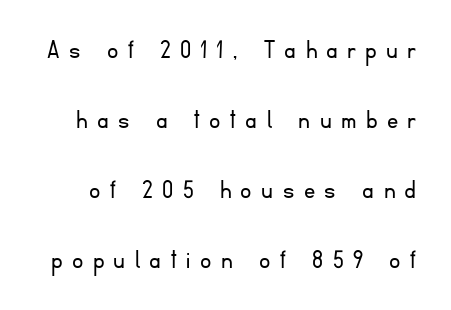
{"serif": "no", "italic": "no", "bold": "no", "weight": "light", "width": "normal", "stroke_contrast": "low", "x_height": "small", "monospaced": "no", "underline": "no", "line_spacing": "loose", "line_spacing_ratio": 2.5, "letter_spacing": "wide", "letter_spacing_em": 0.34, "glyph_px": 28}
